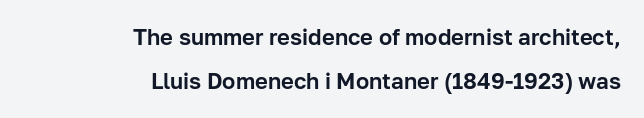
Posture: straight, roman, zero tilt. Line spacing here is loose. The typesetter chose a ragged-left arrangement here. You could call the tracking neutral — neither tight nor loose. Clear beneath every line of the passage.
